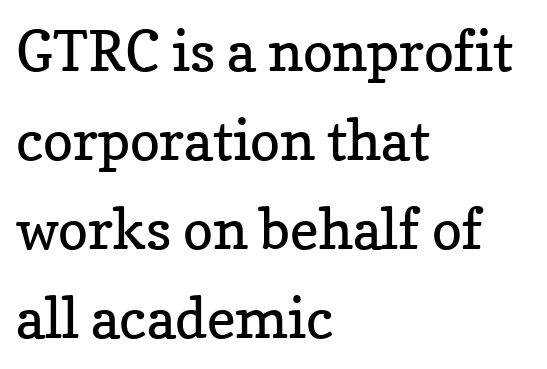
{"serif": "yes", "italic": "no", "bold": "no", "weight": "regular", "width": "normal", "stroke_contrast": "low", "x_height": "medium", "monospaced": "no", "underline": "no", "align": "left", "line_spacing": "normal", "line_spacing_ratio": 1.59, "letter_spacing": "normal", "letter_spacing_em": 0.0, "glyph_px": 56}
